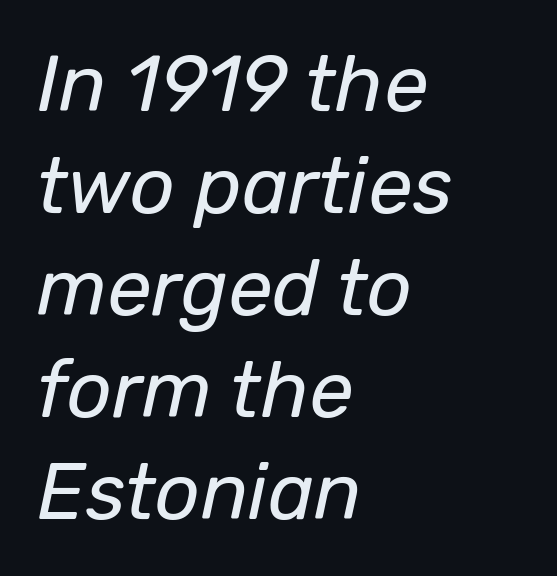
Notice how the stems are inclined rather than vertical — that's the hallmark of italics. Reading down the block, your eye returns to a fixed left position each line. Looks like regular typesetting: each glyph gets only the width it needs. The space directly below the letters is spotless. The typesetting does not lean heavy: it is not bold.
